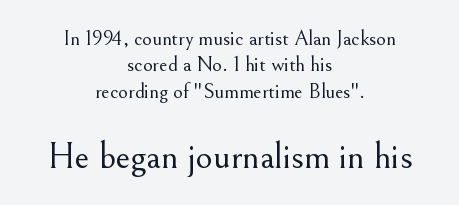
The image shows 37 px light serif type, upright; set centered, normal line spacing (1.26x), normal letter spacing, not underlined; the second (bottom) block is 1.76x larger; medium stroke contrast and a small x-height.
